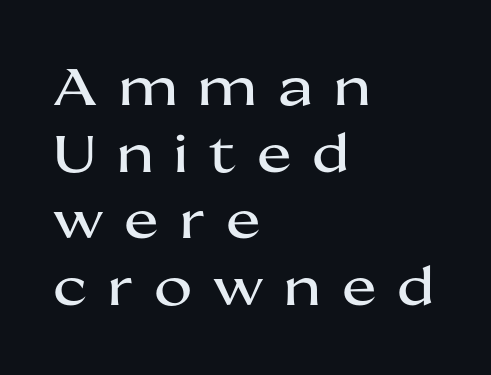
The image shows 52 px wide type, upright; set left-aligned, normal line spacing (1.28x), unusually wide letter spacing (+0.4 em), not underlined; medium stroke contrast and a medium x-height.
